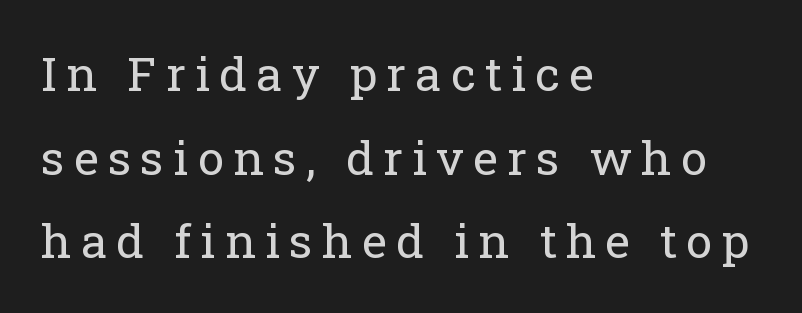
The designer went with a serif here, giving each stem small feet. The paragraph shown leans on its left margin. The letters look calm and open, with moderate or lighter stems. The words here are not underlined.
